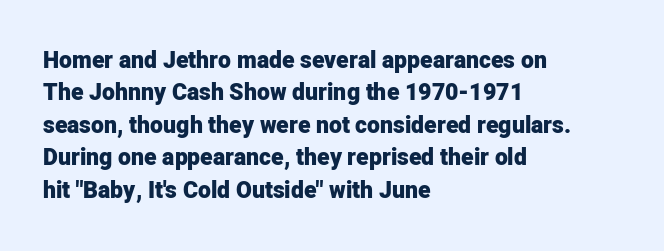
Q: Is the text bold? A: Yes.
Q: Is the text italic (slanted)? A: No, it is upright.
Q: Is the text underlined? A: No.
Q: How is the paragraph aligned? A: Left-aligned.
Q: Is the spacing between letters normal or unusually wide? A: Normal.
Q: Is the spacing between lines tight, normal or loose? A: Normal.
